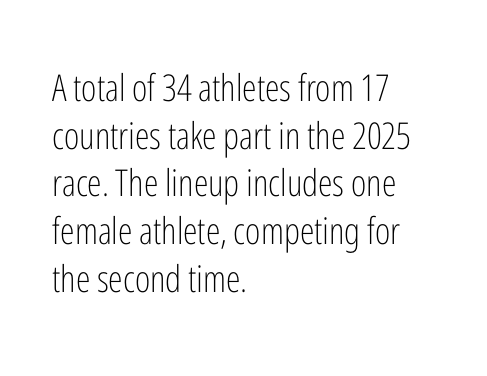
Notice how descenders clear the ascenders below comfortably — that's standard leading. Glyph-to-glyph distance matches everyday printed text. The typography opts for an upright posture over an oblique one. The gap between lines stays unmarked.
